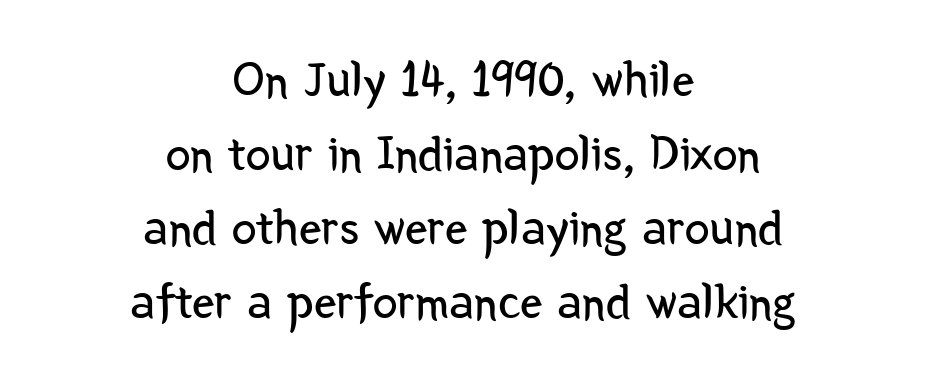
{"serif": "no", "italic": "no", "bold": "no", "weight": "regular", "width": "condensed", "stroke_contrast": "low", "x_height": "medium", "monospaced": "no", "underline": "no", "align": "center", "line_spacing": "normal", "line_spacing_ratio": 1.48, "letter_spacing": "normal", "letter_spacing_em": 0.0, "glyph_px": 50}
